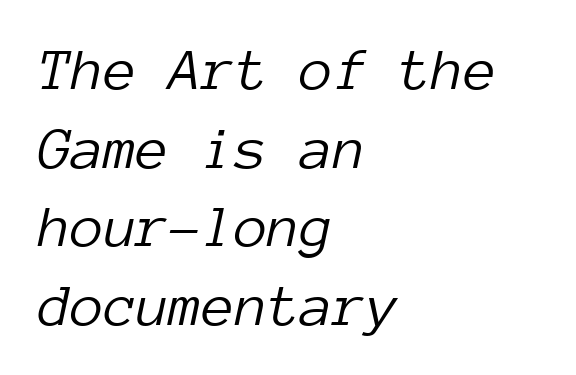
Q: Is the text bold? A: No.
Q: Is the text italic (slanted)? A: Yes, it leans right by about 12 degrees.
Q: Is the text underlined? A: No.
Q: How is the paragraph aligned? A: Left-aligned.
Q: Is the spacing between letters normal or unusually wide? A: Normal.
Q: Is the spacing between lines tight, normal or loose? A: Normal.
Q: Width (condensed, normal, or wide)? A: Normal.
Q: Stroke contrast? A: Low.
Q: x-height? A: Medium.
Q: Monospaced? A: Yes.
